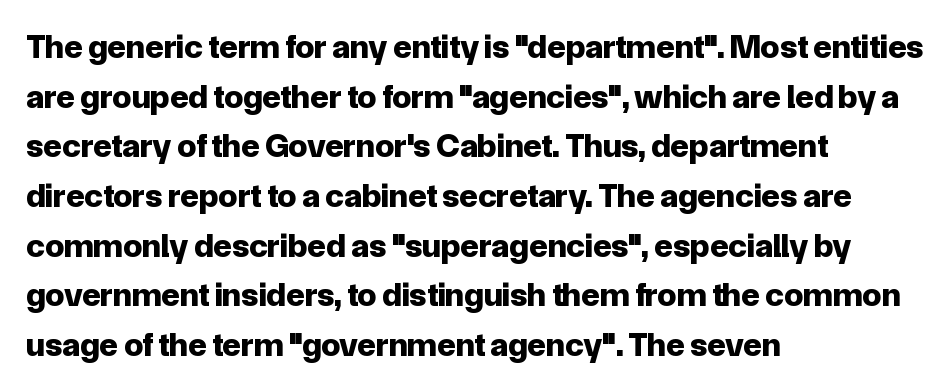
Q: Is the text bold? A: Yes.
Q: Is the text italic (slanted)? A: No, it is upright.
Q: Is the typeface a serif or a sans-serif typeface? A: Sans-serif.
Q: Is the text underlined? A: No.
Q: How is the paragraph aligned? A: Left-aligned.
Q: Is the spacing between letters normal or unusually wide? A: Normal.
Q: Is the spacing between lines tight, normal or loose? A: Normal.
Q: Width (condensed, normal, or wide)? A: Normal.
Q: Stroke contrast? A: Low.
Q: x-height? A: Medium.
Q: Monospaced? A: No.
